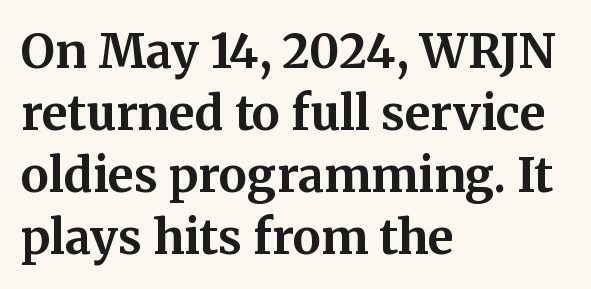
The image shows 47 px bold serif type, upright; set left-aligned, normal line spacing (1.32x), normal letter spacing, not underlined; medium stroke contrast and a medium x-height.
